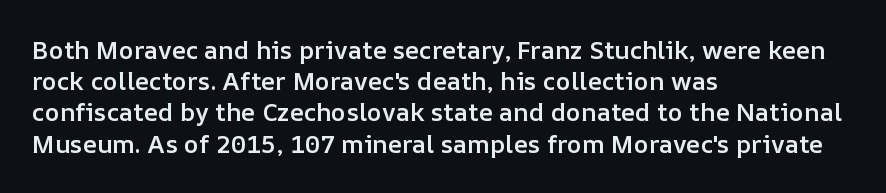
Q: Is the text bold? A: Semi-bold.
Q: Is the text italic (slanted)? A: No, it is upright.
Q: Is the text underlined? A: No.
Q: How is the paragraph aligned? A: Left-aligned.
Q: Is the spacing between letters normal or unusually wide? A: Normal.
Q: Is the spacing between lines tight, normal or loose? A: Normal.
